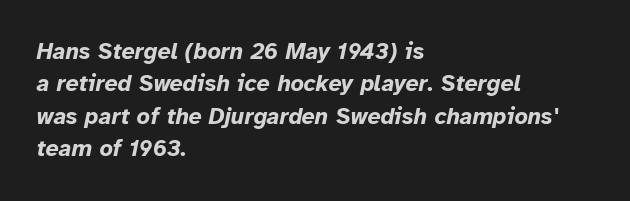
The image shows 23 px bold type, italic (leaning right); set left-aligned, normal line spacing (1.41x), normal letter spacing, not underlined.
